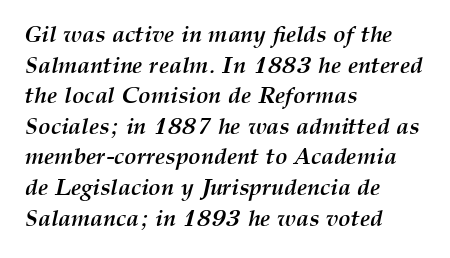
{"italic": "yes", "lean": "right", "slant_degrees": 12, "bold": "yes", "underline": "no", "align": "left", "line_spacing": "normal", "line_spacing_ratio": 1.33, "letter_spacing": "normal", "letter_spacing_em": 0.0, "glyph_px": 23}
